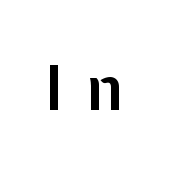
Classification — sans serif. This sample uses an upright cut, with every glyph sitting square on the baseline. Check the space under the baseline: it is left empty. You could not count columns in this text — the font is proportionally spaced. As a designer I'd log this as weight 600, semibold.
